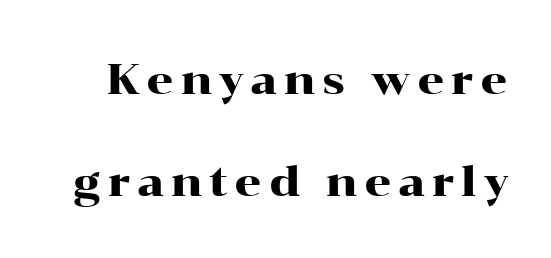
Q: Is the text italic (slanted)? A: No, it is upright.
Q: Is the typeface a serif or a sans-serif typeface? A: Serif.
Q: Is the text underlined? A: No.
Q: Is the spacing between lines tight, normal or loose? A: Loose.
Q: Width (condensed, normal, or wide)? A: Wide.
Q: Stroke contrast? A: High.
Q: x-height? A: Medium.
Q: Monospaced? A: No.
